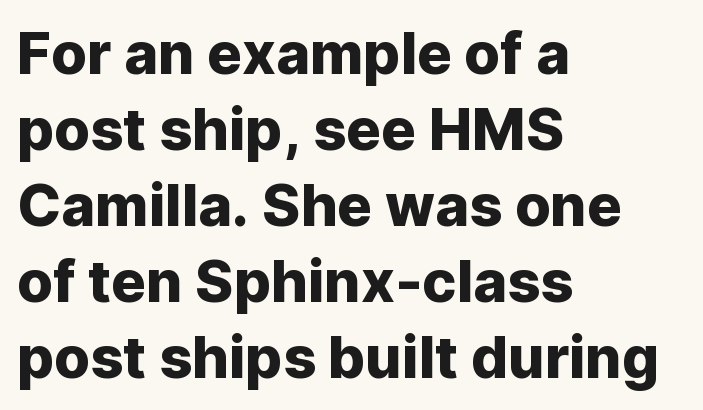
Q: Is the text italic (slanted)? A: No, it is upright.
Q: Is the typeface a serif or a sans-serif typeface? A: Sans-serif.
Q: Is the text underlined? A: No.
Q: How is the paragraph aligned? A: Left-aligned.
Q: Is the spacing between letters normal or unusually wide? A: Normal.
Q: Is the spacing between lines tight, normal or loose? A: Normal.
Q: Width (condensed, normal, or wide)? A: Normal.
Q: Stroke contrast? A: Low.
Q: x-height? A: Medium.
Q: Monospaced? A: No.
